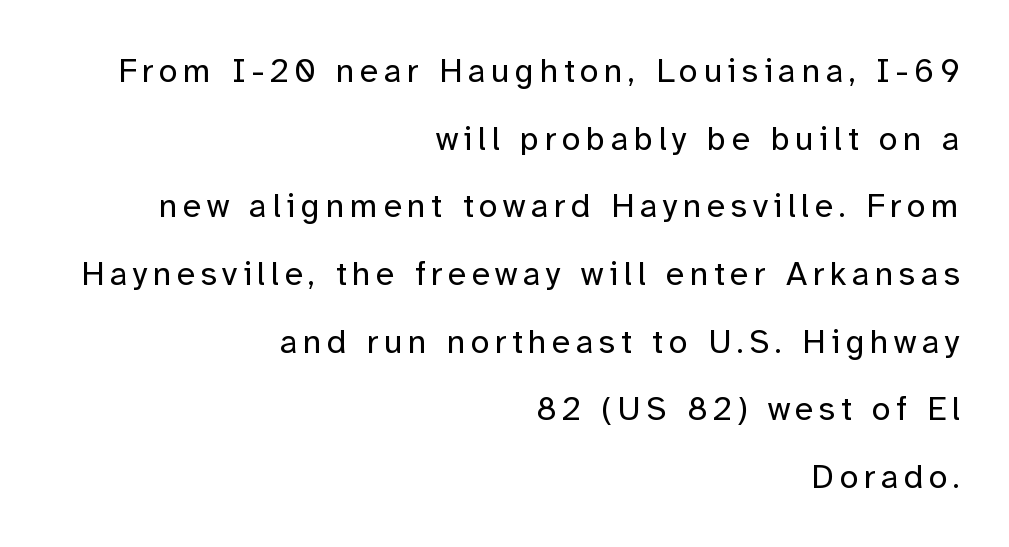
Is the type heavy? It reads as light-to-regular instead. Check the space under the baseline: it is left empty. Tall strokes in this sample are plumb rather than angled. Airy leading. Nothing sits at the stroke ends, so this counts as sans-serif. The letters advance in unequal steps, a hallmark of proportional type.
